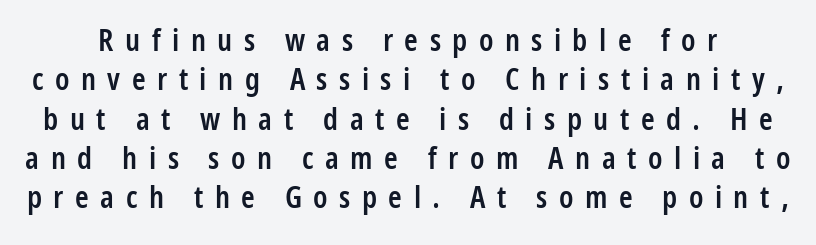
{"serif": "no", "italic": "no", "bold": "semi", "weight": "semibold", "width": "condensed", "stroke_contrast": "low", "x_height": "medium", "monospaced": "no", "underline": "no", "line_spacing": "normal", "line_spacing_ratio": 1.27, "letter_spacing": "wide", "letter_spacing_em": 0.37, "glyph_px": 31}
